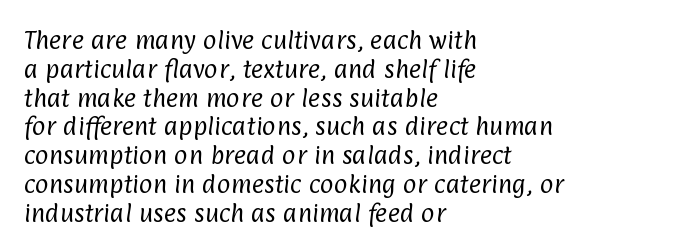
Q: Is the text bold? A: No.
Q: Is the text underlined? A: No.
Q: How is the paragraph aligned? A: Left-aligned.
Q: Is the spacing between letters normal or unusually wide? A: Normal.
Q: Is the spacing between lines tight, normal or loose? A: Normal.
